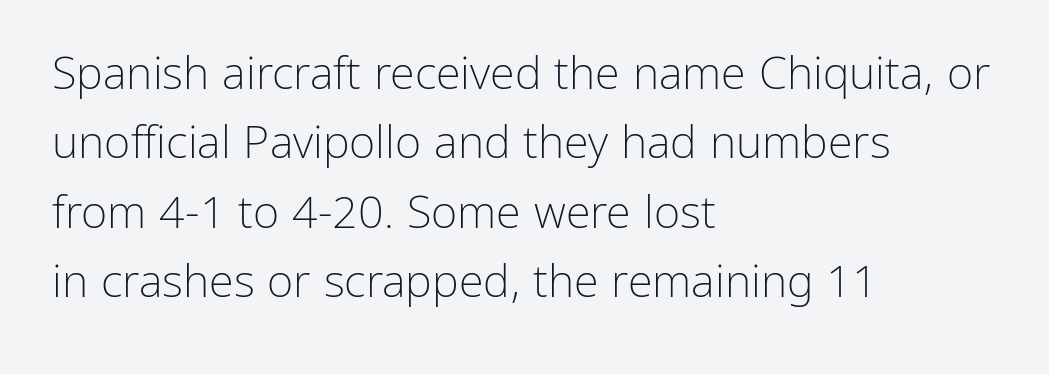
The image shows 45 px light sans-serif type, upright; set left-aligned, normal line spacing (1.54x), normal letter spacing, not underlined; low stroke contrast and a medium x-height.
